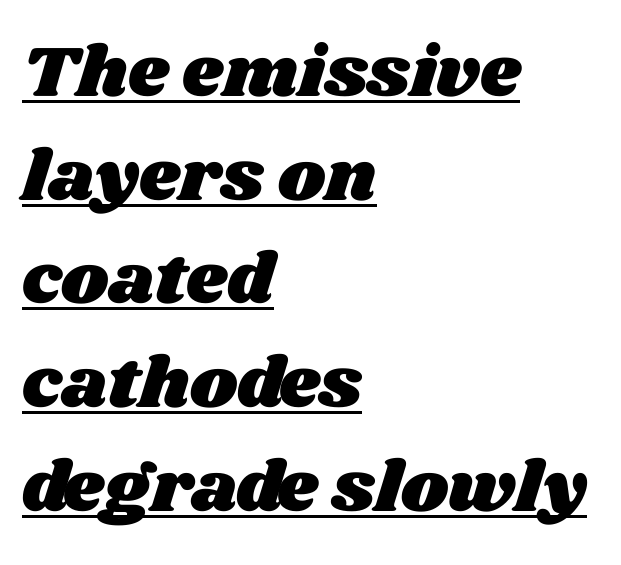
{"width": "wide", "stroke_contrast": "medium", "x_height": "large", "monospaced": "no", "underline": "yes", "align": "left", "line_spacing": "normal", "line_spacing_ratio": 1.44, "letter_spacing": "normal", "letter_spacing_em": 0.0, "glyph_px": 72}
